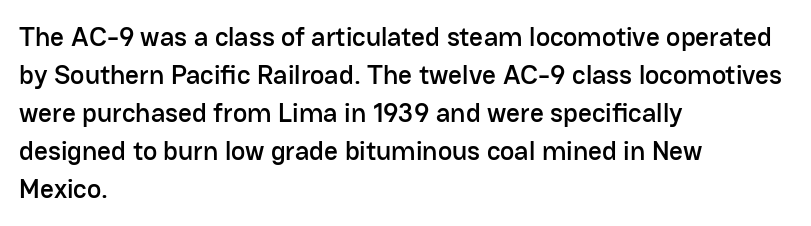
The image shows 27 px text type, upright; set left-aligned, normal line spacing (1.41x), normal letter spacing, not underlined.
